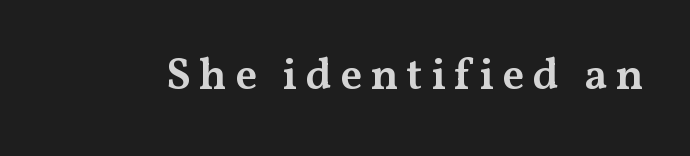
{"serif": "yes", "italic": "no", "bold": "semi", "weight": "semibold", "width": "wide", "stroke_contrast": "medium", "x_height": "medium", "monospaced": "no", "underline": "no", "glyph_px": 44}
